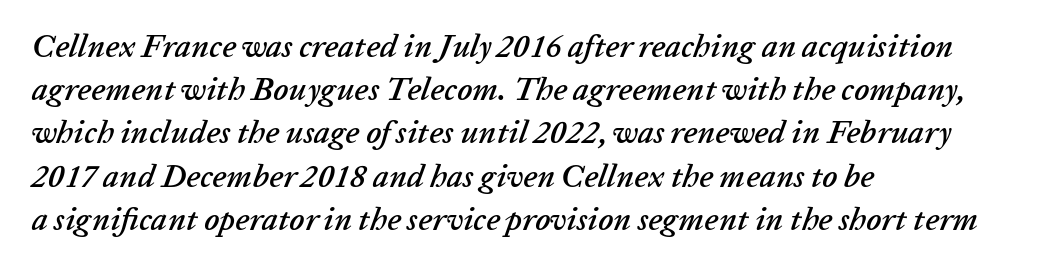
Q: Is the text italic (slanted)? A: Yes, it leans right by about 20 degrees.
Q: Is the text underlined? A: No.
Q: How is the paragraph aligned? A: Left-aligned.
Q: Is the spacing between letters normal or unusually wide? A: Normal.
Q: Is the spacing between lines tight, normal or loose? A: Normal.
Q: Width (condensed, normal, or wide)? A: Normal.
Q: Stroke contrast? A: Low.
Q: x-height? A: Medium.
Q: Monospaced? A: No.
